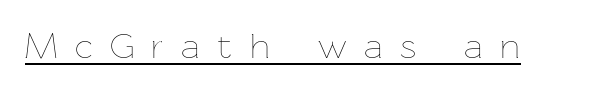
Q: Is the text bold? A: No.
Q: Is the text italic (slanted)? A: No, it is upright.
Q: Is the text underlined? A: Yes.
Q: Is the spacing between letters normal or unusually wide? A: Unusually wide.
Q: Width (condensed, normal, or wide)? A: Normal.
Q: Stroke contrast? A: Low.
Q: x-height? A: Medium.
Q: Monospaced? A: No.
